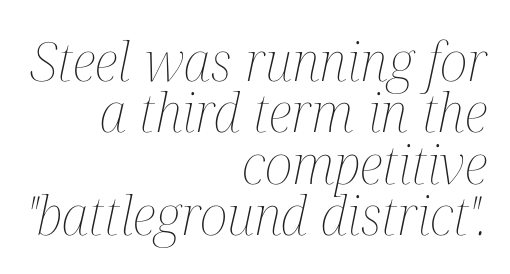
The image shows 54 px thin, condensed type, italic (leaning right); set right-aligned, tight line spacing (0.95x), normal letter spacing, not underlined; medium stroke contrast and a medium x-height.
